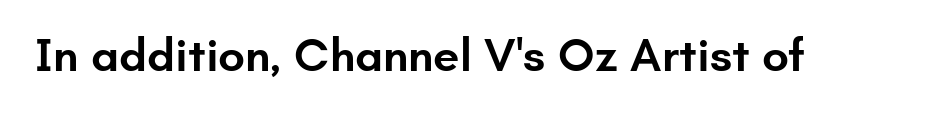
{"serif": "no", "italic": "no", "bold": "semi", "weight": "semibold", "width": "normal", "stroke_contrast": "low", "x_height": "small", "monospaced": "no", "underline": "no", "letter_spacing": "normal", "letter_spacing_em": 0.0, "glyph_px": 47}
